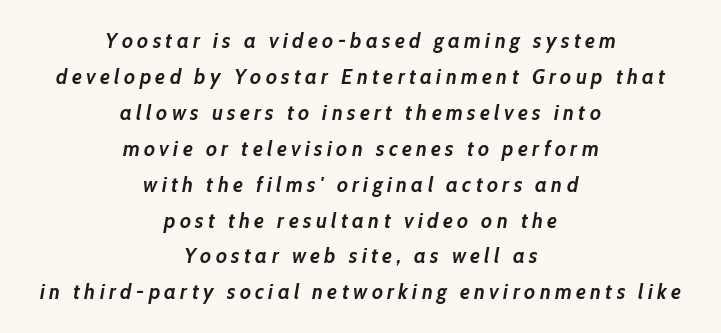
The image shows 21 px bold type, italic (leaning right); set centered, line spacing 1.71x, unusually wide letter spacing (+0.21 em), not underlined.
